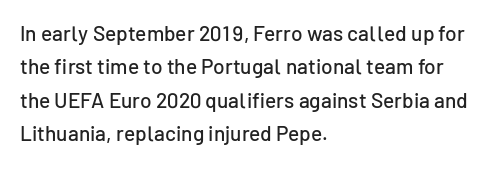
Nobody drew a line under any word here. A student would call this left alignment; a typographer would say flush left, rag right. Rendered with straight, roman letterforms. In terms of leading, this rendering sits right in the middle. Characters follow at the spacing the type designer built in.
